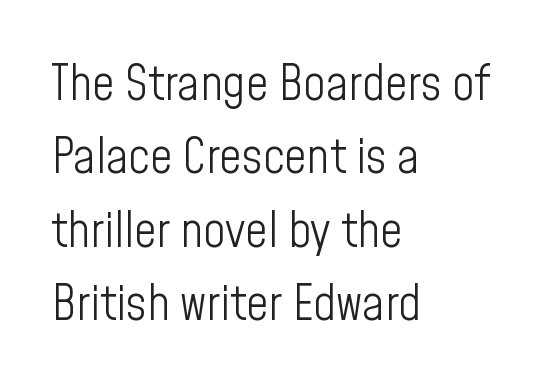
{"serif": "no", "italic": "no", "bold": "no", "weight": "light", "width": "condensed", "stroke_contrast": "low", "x_height": "medium", "monospaced": "no", "underline": "no", "align": "left", "line_spacing": "normal", "line_spacing_ratio": 1.5, "letter_spacing": "normal", "letter_spacing_em": 0.0, "glyph_px": 49}
